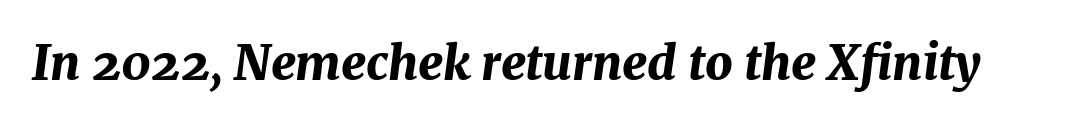
The image shows 48 px bold type, italic (leaning right); set normal letter spacing, not underlined; medium stroke contrast and a medium x-height.
